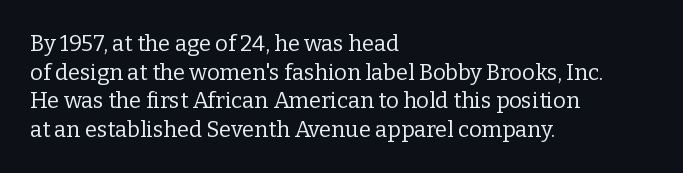
The image shows 22 px text type, upright; set left-aligned, normal line spacing (1.3x), normal letter spacing, not underlined.
